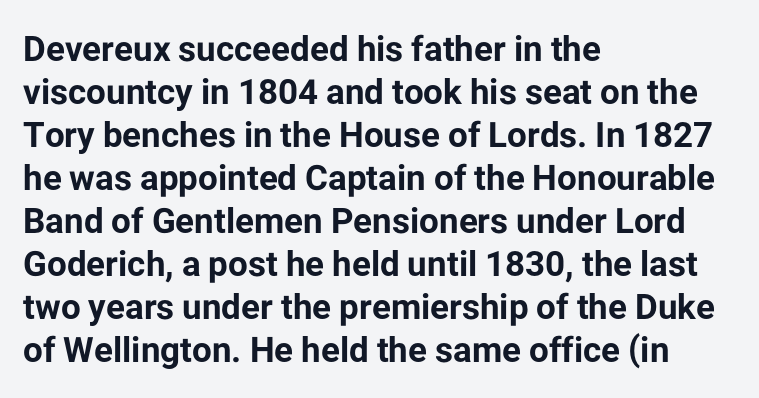
Reading down the block, your eye returns to a fixed left position each line. When letters stand straight like this, we call the style roman or upright. Each row of text sits above clean, open space. Grotesque or geometric, the face here clearly has no serifs. No extra tracking has been applied to these lines.
